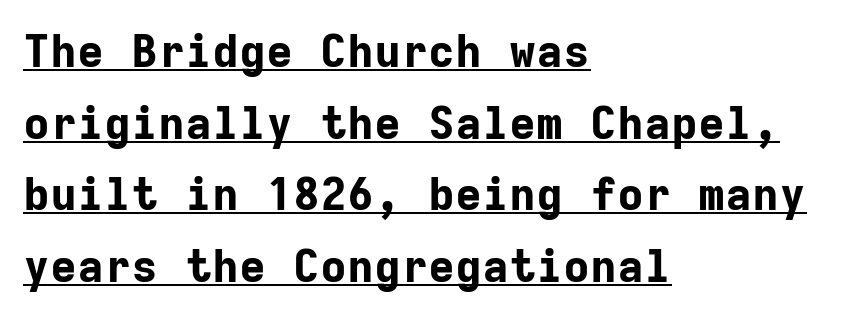
{"serif": "no", "italic": "no", "bold": "yes", "weight": "bold", "width": "normal", "stroke_contrast": "low", "x_height": "medium", "monospaced": "yes", "underline": "yes", "align": "left", "line_spacing": "normal", "line_spacing_ratio": 1.59, "letter_spacing": "normal", "letter_spacing_em": 0.0, "glyph_px": 45}
